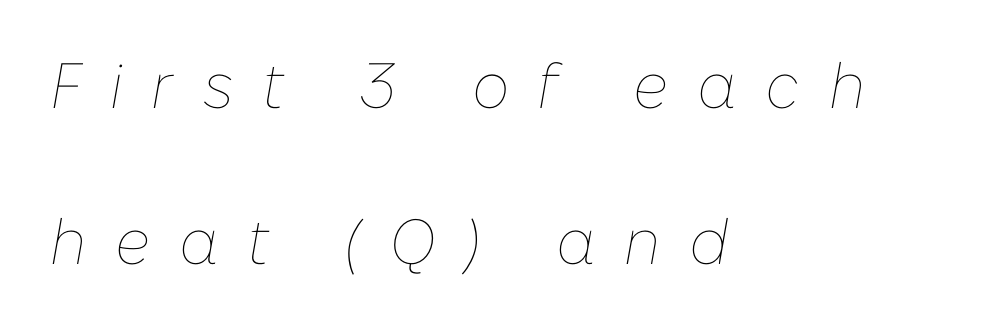
{"italic": "yes", "lean": "right", "slant_degrees": 10, "bold": "no", "weight": "thin", "width": "normal", "stroke_contrast": "low", "x_height": "medium", "monospaced": "no", "underline": "no", "align": "left", "line_spacing": "loose", "line_spacing_ratio": 2.43, "letter_spacing": "wide", "letter_spacing_em": 0.45, "glyph_px": 64}
